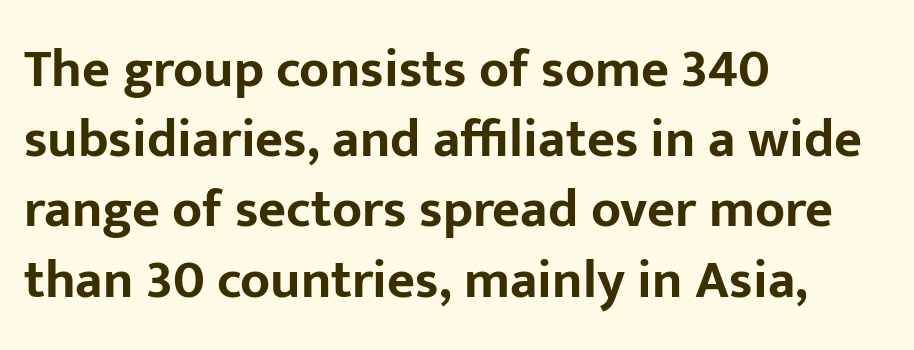
Q: Is the text bold? A: Yes.
Q: Is the text italic (slanted)? A: No, it is upright.
Q: Is the typeface a serif or a sans-serif typeface? A: Sans-serif.
Q: Is the text underlined? A: No.
Q: How is the paragraph aligned? A: Left-aligned.
Q: Is the spacing between letters normal or unusually wide? A: Normal.
Q: Is the spacing between lines tight, normal or loose? A: Normal.
Q: Width (condensed, normal, or wide)? A: Normal.
Q: Stroke contrast? A: Low.
Q: x-height? A: Medium.
Q: Monospaced? A: No.
